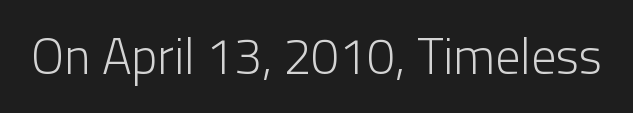
Q: Is the text bold? A: No.
Q: Is the text italic (slanted)? A: No, it is upright.
Q: Is the typeface a serif or a sans-serif typeface? A: Sans-serif.
Q: Is the text underlined? A: No.
Q: Is the spacing between letters normal or unusually wide? A: Normal.
Q: Width (condensed, normal, or wide)? A: Normal.
Q: Stroke contrast? A: Low.
Q: x-height? A: Medium.
Q: Monospaced? A: No.
